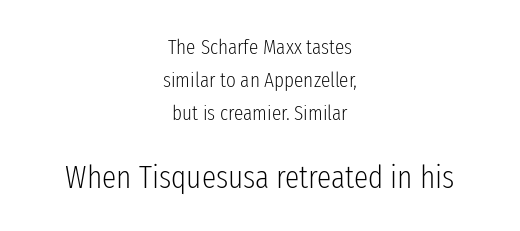
Q: Is the text bold? A: No.
Q: Is the text italic (slanted)? A: No, it is upright.
Q: Is the typeface a serif or a sans-serif typeface? A: Sans-serif.
Q: Is the text underlined? A: No.
Q: How is the paragraph aligned? A: Centered.
Q: Is the spacing between letters normal or unusually wide? A: Normal.
Q: Is the spacing between lines tight, normal or loose? A: Normal.
Q: Which block of text is set in a larger size, the first (top) or the second (bottom)? A: The second (bottom) one.
Q: Width (condensed, normal, or wide)? A: Condensed.
Q: Stroke contrast? A: Low.
Q: x-height? A: Medium.
Q: Monospaced? A: No.
